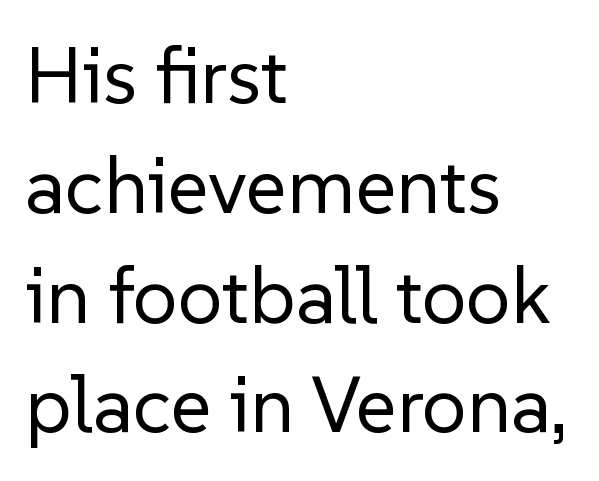
Does the copy run flush right? No — it runs flush left. Looks like regular typesetting: each glyph gets only the width it needs. Italic: no, the glyphs are upright roman. Nobody drew a line under any word here.
